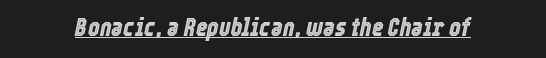
The image shows 25 px text type, italic (leaning right); set normal letter spacing, underlined.
